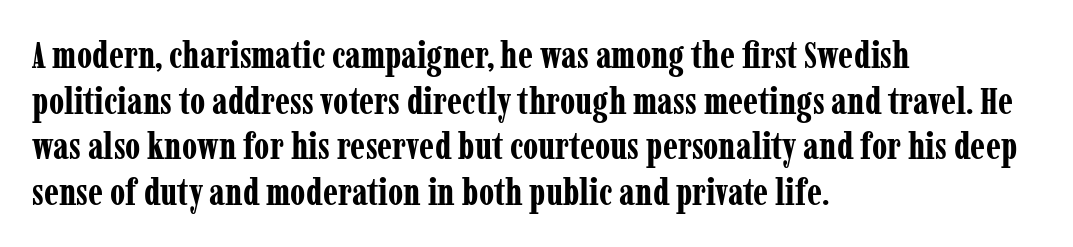
Q: Is the text bold? A: Yes.
Q: Is the text italic (slanted)? A: No, it is upright.
Q: Is the typeface a serif or a sans-serif typeface? A: Serif.
Q: Is the text underlined? A: No.
Q: How is the paragraph aligned? A: Left-aligned.
Q: Is the spacing between letters normal or unusually wide? A: Normal.
Q: Width (condensed, normal, or wide)? A: Condensed.
Q: Stroke contrast? A: Low.
Q: x-height? A: Medium.
Q: Monospaced? A: No.
